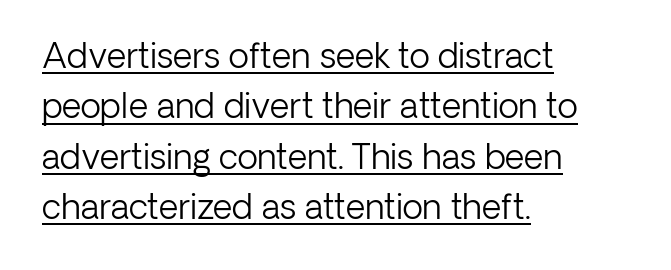
Q: Is the text bold? A: No.
Q: Is the text italic (slanted)? A: No, it is upright.
Q: Is the typeface a serif or a sans-serif typeface? A: Sans-serif.
Q: Is the text underlined? A: Yes.
Q: How is the paragraph aligned? A: Left-aligned.
Q: Is the spacing between letters normal or unusually wide? A: Normal.
Q: Is the spacing between lines tight, normal or loose? A: Normal.
Q: Width (condensed, normal, or wide)? A: Normal.
Q: Stroke contrast? A: Low.
Q: x-height? A: Medium.
Q: Monospaced? A: No.
